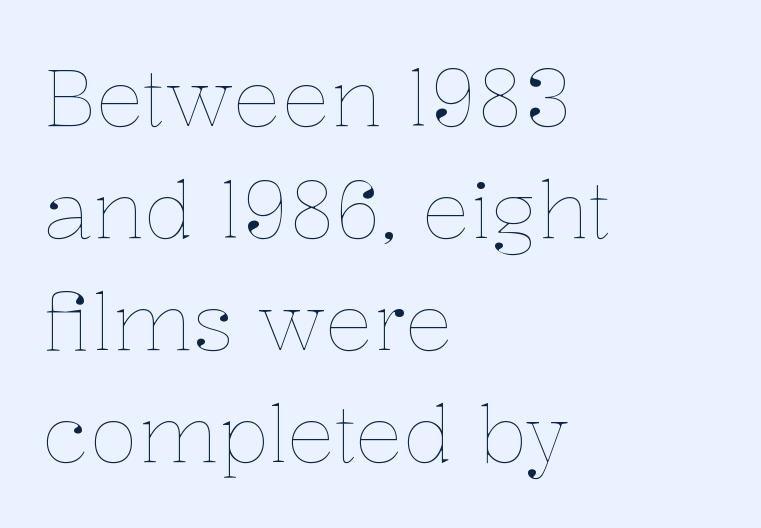
The image shows 80 px thin type, upright; set left-aligned, normal line spacing (1.4x), normal letter spacing, not underlined; low stroke contrast and a medium x-height.
